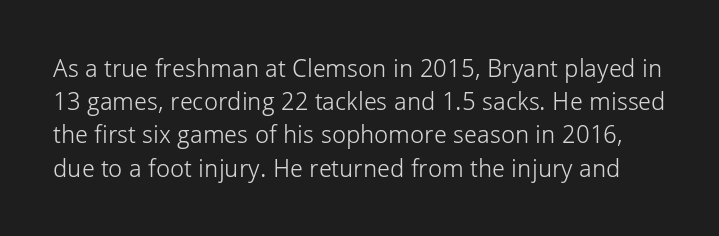
Q: Is the text bold? A: No.
Q: Is the text italic (slanted)? A: No, it is upright.
Q: Is the text underlined? A: No.
Q: Is the spacing between letters normal or unusually wide? A: Normal.
Q: Is the spacing between lines tight, normal or loose? A: Normal.
